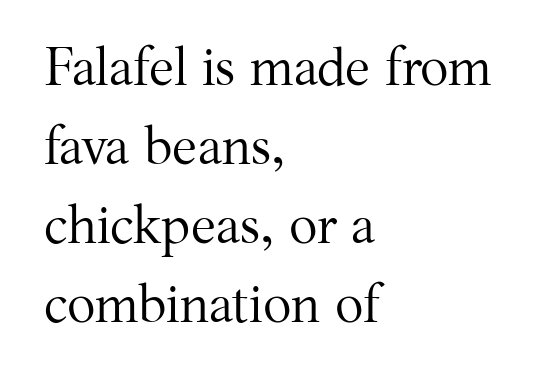
Q: Is the text bold? A: No.
Q: Is the text italic (slanted)? A: No, it is upright.
Q: Is the typeface a serif or a sans-serif typeface? A: Serif.
Q: Is the text underlined? A: No.
Q: How is the paragraph aligned? A: Left-aligned.
Q: Is the spacing between letters normal or unusually wide? A: Normal.
Q: Is the spacing between lines tight, normal or loose? A: Normal.
Q: Width (condensed, normal, or wide)? A: Normal.
Q: Stroke contrast? A: Medium.
Q: x-height? A: Medium.
Q: Monospaced? A: No.
